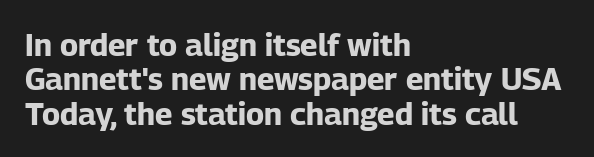
Q: Is the text bold? A: Yes.
Q: Is the text italic (slanted)? A: No, it is upright.
Q: Is the typeface a serif or a sans-serif typeface? A: Sans-serif.
Q: Is the text underlined? A: No.
Q: How is the paragraph aligned? A: Left-aligned.
Q: Is the spacing between letters normal or unusually wide? A: Normal.
Q: Is the spacing between lines tight, normal or loose? A: Tight.
Q: Width (condensed, normal, or wide)? A: Normal.
Q: Stroke contrast? A: Low.
Q: x-height? A: Medium.
Q: Monospaced? A: No.
